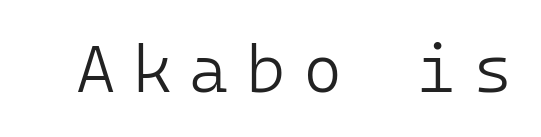
The characters display no serif detailing; their extremities are plain. The letters march in equal steps, a hallmark of fixed-pitch type. The space directly below the letters is spotless. No chunkiness to these letters — they're not bold.
